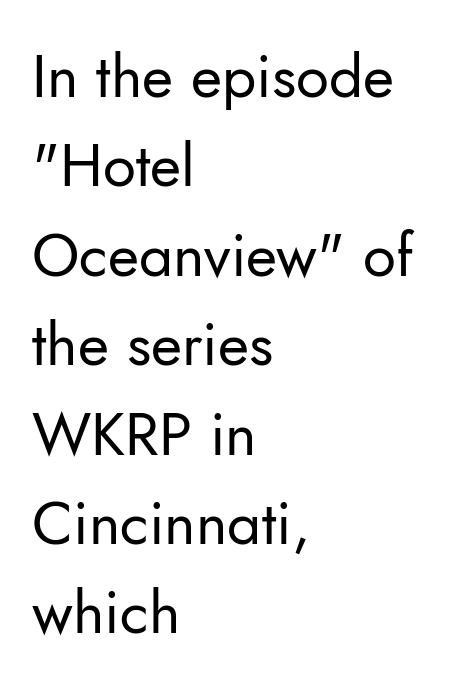
The image shows 60 px regular-weight sans-serif type, upright; set left-aligned, normal line spacing (1.49x), normal letter spacing, not underlined; low stroke contrast and a small x-height.
